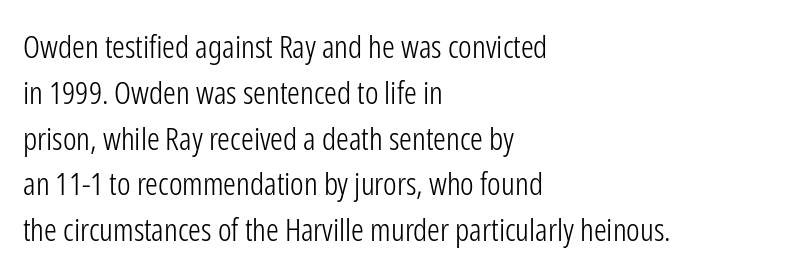
The space directly below the letters is spotless. The letters advance in unequal steps, a hallmark of proportional type. Short note: letters normally spaced. Baseline-to-baseline distance is the conventional proportion of letter height. Stems here are at most as thick as an everyday book face.
